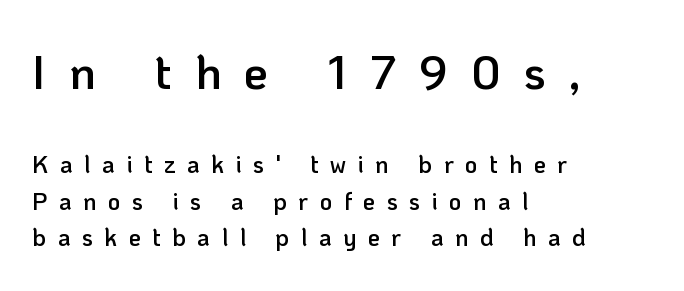
Q: Is the text bold? A: Semi-bold.
Q: Is the text italic (slanted)? A: No, it is upright.
Q: Is the typeface a serif or a sans-serif typeface? A: Sans-serif.
Q: Is the text underlined? A: No.
Q: How is the paragraph aligned? A: Left-aligned.
Q: Is the spacing between letters normal or unusually wide? A: Unusually wide.
Q: Is the spacing between lines tight, normal or loose? A: Normal.
Q: Which block of text is set in a larger size, the first (top) or the second (bottom)? A: The first (top) one.
Q: Width (condensed, normal, or wide)? A: Normal.
Q: Stroke contrast? A: Low.
Q: x-height? A: Medium.
Q: Monospaced? A: No.
